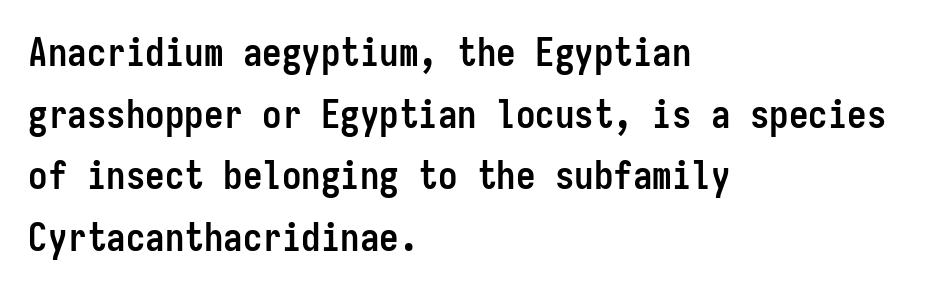
The image shows 39 px semibold, condensed sans-serif type, upright, monospaced; set left-aligned, normal line spacing (1.58x), normal letter spacing, not underlined; low stroke contrast and a medium x-height.
